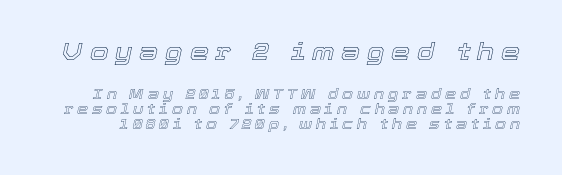
The image shows 24 px text type, italic (leaning right); set tight line spacing (1.1x), unusually wide letter spacing (+0.28 em), not underlined; the first (top) block is 1.71x larger.
